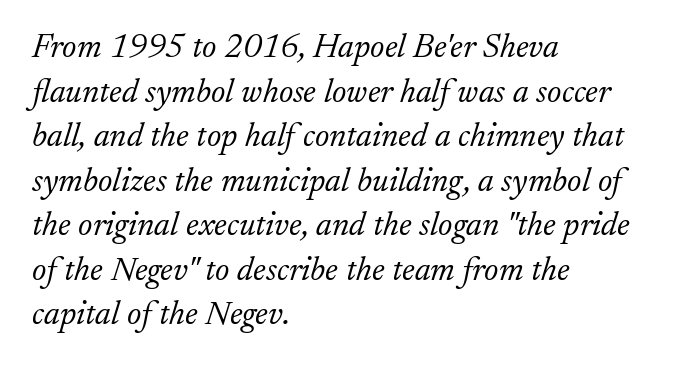
Q: Is the text bold? A: No.
Q: Is the text italic (slanted)? A: Yes, it leans right by about 17 degrees.
Q: Is the typeface a serif or a sans-serif typeface? A: Serif.
Q: Is the text underlined? A: No.
Q: How is the paragraph aligned? A: Left-aligned.
Q: Is the spacing between letters normal or unusually wide? A: Normal.
Q: Is the spacing between lines tight, normal or loose? A: Normal.
Q: Width (condensed, normal, or wide)? A: Normal.
Q: Stroke contrast? A: Low.
Q: x-height? A: Small.
Q: Monospaced? A: No.
